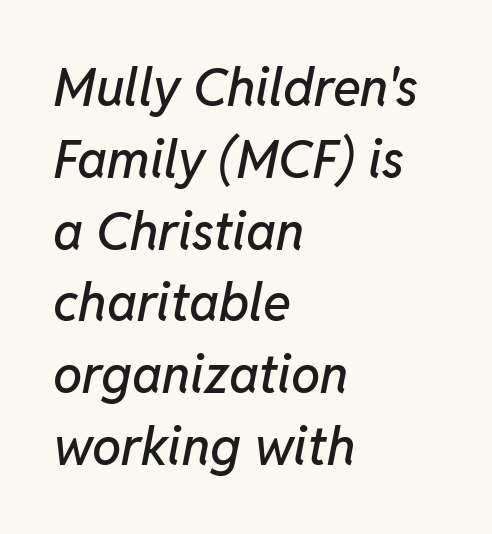
The image shows 52 px text type, italic (leaning right); set left-aligned, normal line spacing (1.38x), normal letter spacing, not underlined; low stroke contrast and a medium x-height.
